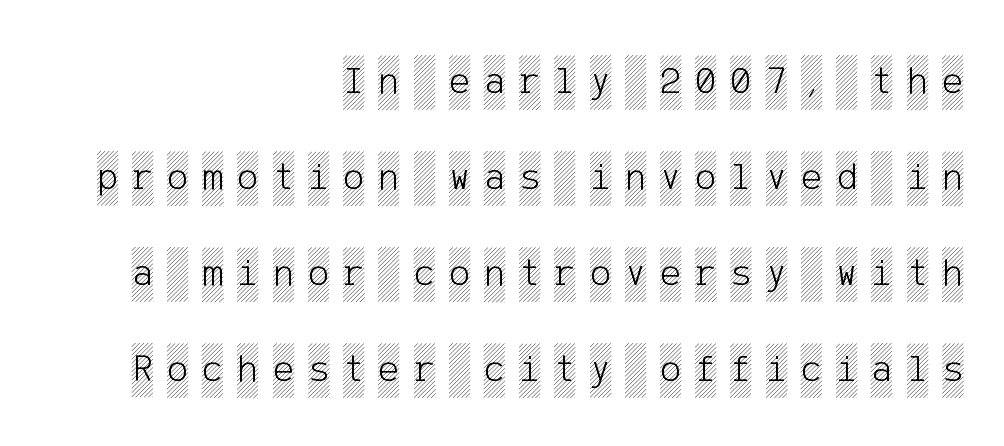
{"italic": "no", "width": "condensed", "x_height": "large", "underline": "no", "align": "right", "line_spacing": "loose", "line_spacing_ratio": 2.4, "letter_spacing": "wide", "letter_spacing_em": 0.35, "glyph_px": 40}
